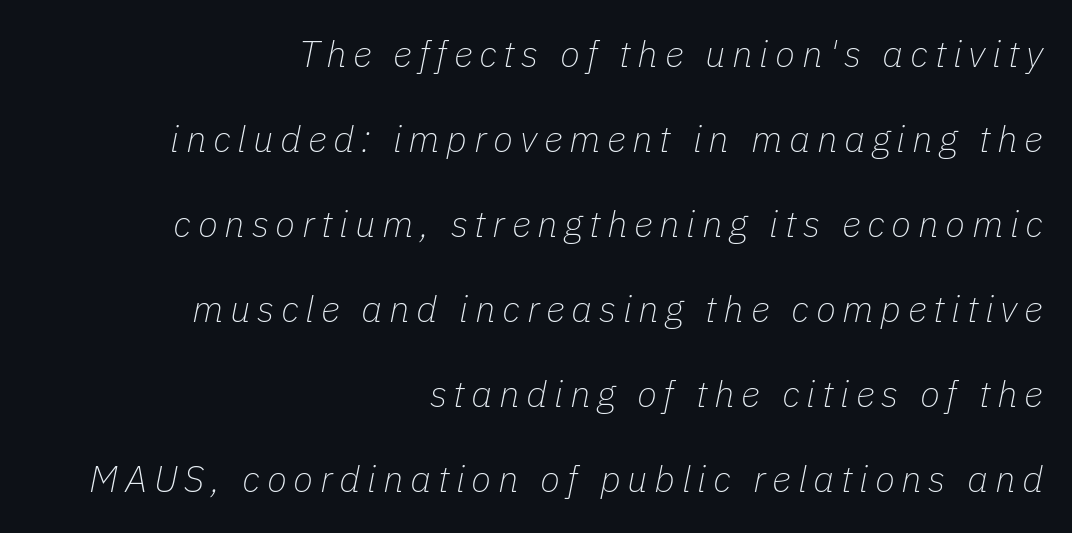
Vertically, the passage feels expansive, rows floating well apart. The strip under each line holds only bare page. A light-to-regular cut is what we see here. Line endings align vertically; line beginnings do not.
